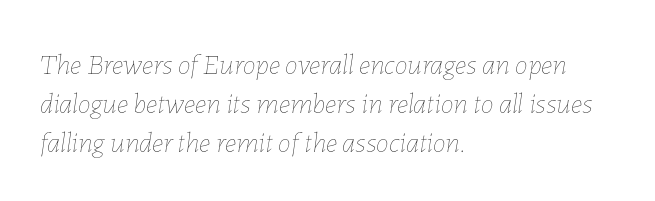
The image shows 29 px thin type, italic (leaning right); set left-aligned, normal line spacing (1.34x), normal letter spacing, not underlined; low stroke contrast and a medium x-height.
